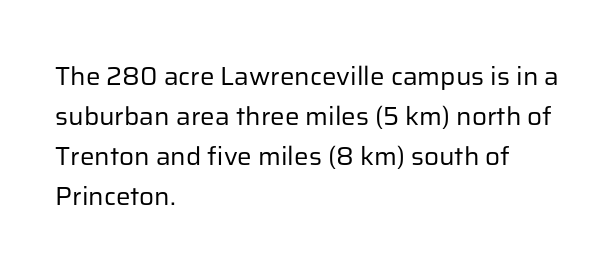
Descender tails drop into unmarked territory. Stroke mass is kept to a normal reading level or below. Default kerning and tracking; the words read as compact shapes. Teacher's note: observe the even left margin — that is flush-left alignment.
